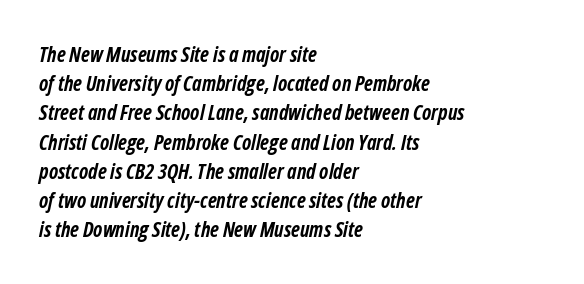
Q: Is the text bold? A: Yes.
Q: Is the text italic (slanted)? A: Yes, it leans right by about 12 degrees.
Q: Is the text underlined? A: No.
Q: How is the paragraph aligned? A: Left-aligned.
Q: Is the spacing between letters normal or unusually wide? A: Normal.
Q: Is the spacing between lines tight, normal or loose? A: Normal.
